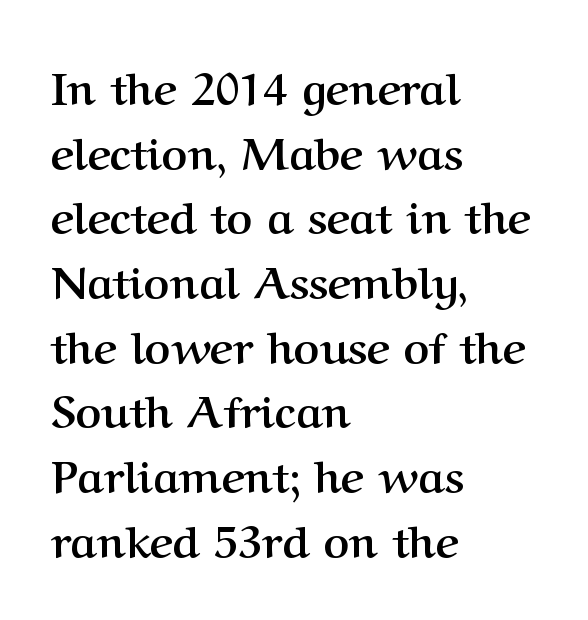
Q: Is the text bold? A: Yes.
Q: Is the text italic (slanted)? A: No, it is upright.
Q: Is the typeface a serif or a sans-serif typeface? A: Serif.
Q: Is the text underlined? A: No.
Q: How is the paragraph aligned? A: Left-aligned.
Q: Is the spacing between letters normal or unusually wide? A: Normal.
Q: Is the spacing between lines tight, normal or loose? A: Normal.
Q: Width (condensed, normal, or wide)? A: Normal.
Q: Stroke contrast? A: Medium.
Q: x-height? A: Medium.
Q: Monospaced? A: No.
